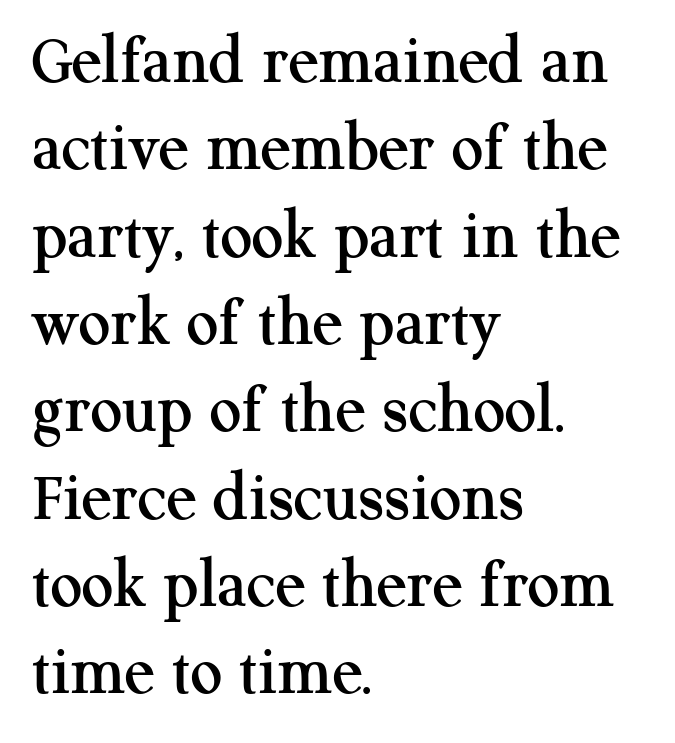
The image shows 71 px serif type, upright; set left-aligned, line spacing 1.23x, normal letter spacing, not underlined; medium stroke contrast and a medium x-height.
